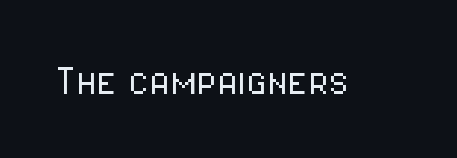
Weight class: somewhere from thin through regular. Italic: no, the glyphs are upright roman. Nobody touched the tracking dial on this one. Are there feet on the stems? There aren't — it's a sans. Letters rest on an invisible, unmarked baseline. You could not count columns in this text — the font is proportionally spaced.
